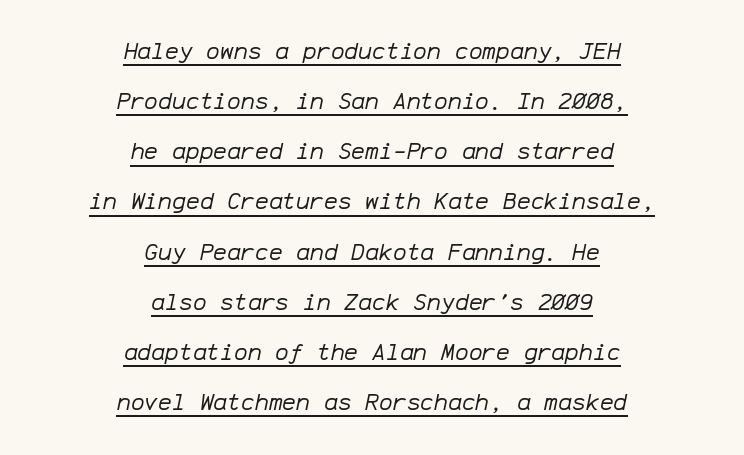
Q: Is the text bold? A: No.
Q: Is the text italic (slanted)? A: Yes, it leans right by about 12 degrees.
Q: Is the text underlined? A: Yes.
Q: How is the paragraph aligned? A: Centered.
Q: Is the spacing between letters normal or unusually wide? A: Normal.
Q: Is the spacing between lines tight, normal or loose? A: Loose.
